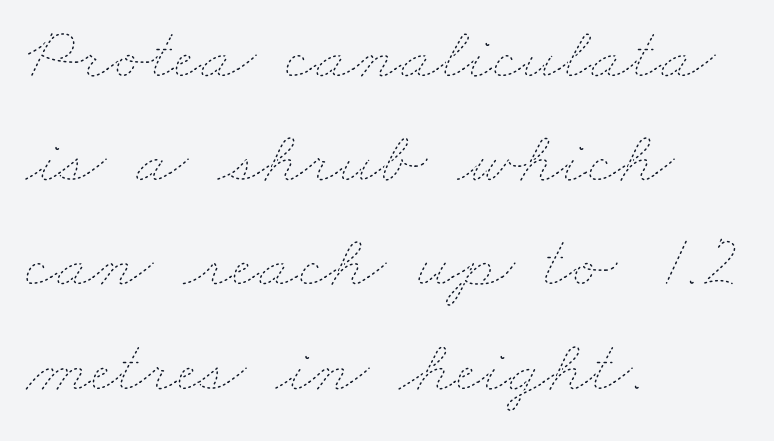
Q: Is the text bold? A: No.
Q: Is the text underlined? A: No.
Q: How is the paragraph aligned? A: Left-aligned.
Q: Is the spacing between letters normal or unusually wide? A: Normal.
Q: Is the spacing between lines tight, normal or loose? A: Normal.
Q: Width (condensed, normal, or wide)? A: Wide.
Q: Stroke contrast? A: Low.
Q: x-height? A: Small.
Q: Monospaced? A: No.
